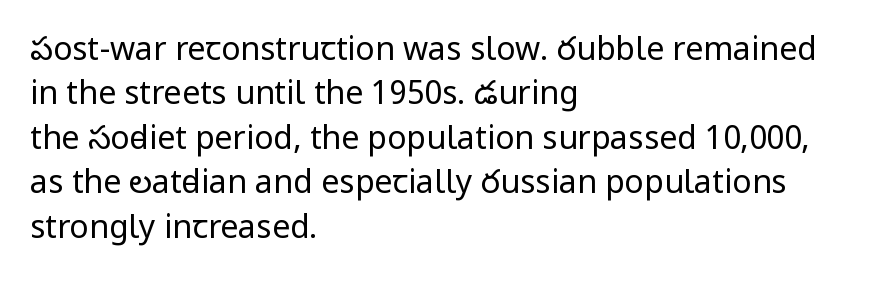
Typeset ragged right — the left edge is the straight one. Line spacing here is normal. Quick note: underline off. Serif or sans? Sans — the stroke terminals are bare. Stems and bowls with no extra thickness — not bold.
